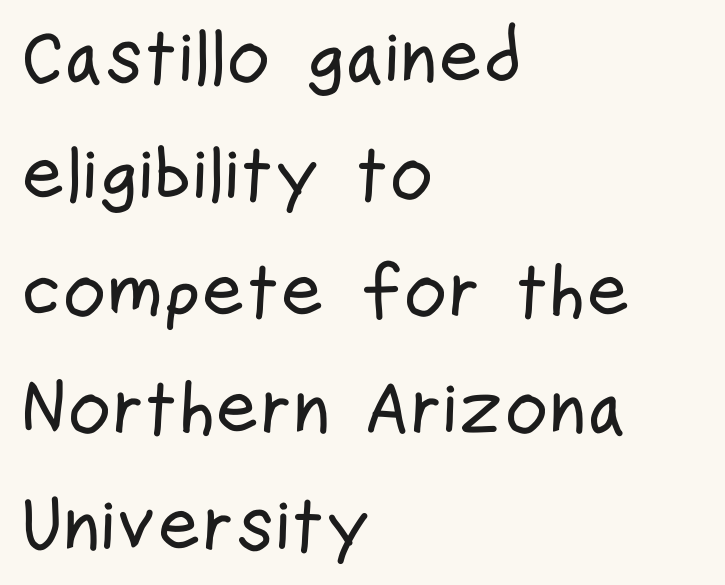
The image shows 75 px condensed sans-serif type, upright; set left-aligned, normal line spacing (1.56x), normal letter spacing, not underlined; low stroke contrast and a medium x-height.
